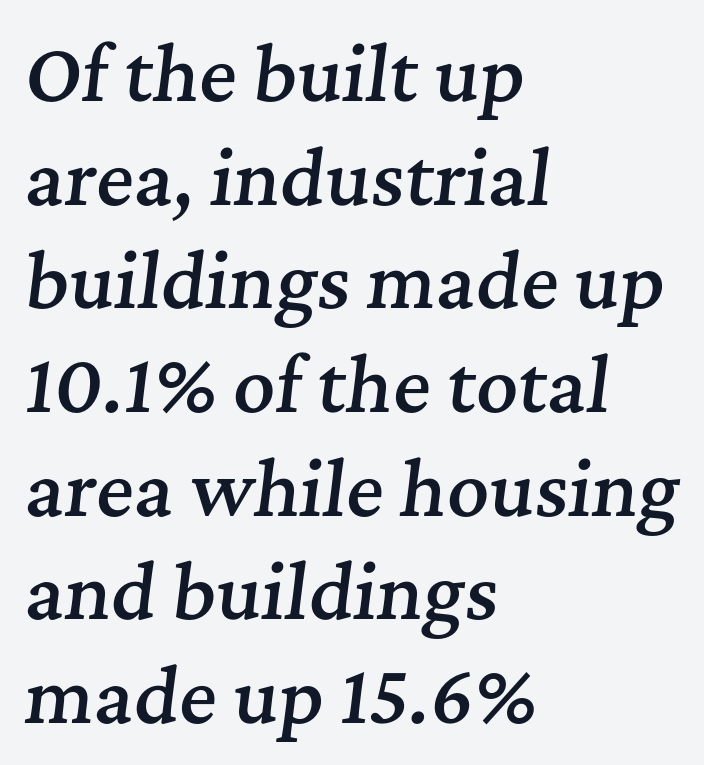
Q: Is the text bold? A: Semi-bold.
Q: Is the text italic (slanted)? A: Yes, it leans right by about 7 degrees.
Q: Is the typeface a serif or a sans-serif typeface? A: Serif.
Q: Is the text underlined? A: No.
Q: How is the paragraph aligned? A: Left-aligned.
Q: Is the spacing between letters normal or unusually wide? A: Normal.
Q: Is the spacing between lines tight, normal or loose? A: Normal.
Q: Width (condensed, normal, or wide)? A: Normal.
Q: Stroke contrast? A: Medium.
Q: x-height? A: Medium.
Q: Monospaced? A: No.
